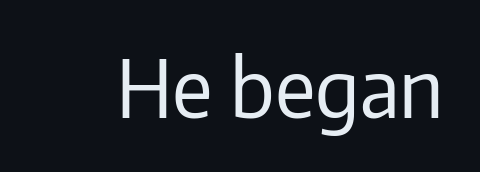
Posture: straight, roman, zero tilt. Ink coverage per letter is moderate at most. Here the designer chose a conventional face with non-uniform glyph widths. This is sans-serif lettering, the kind often seen on screens and signage. What stands out about the letter spacing? Nothing — it is the standard amount.
